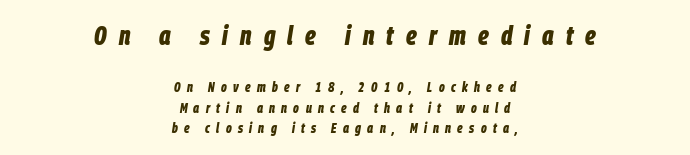
{"italic": "yes", "lean": "right", "slant_degrees": 9, "bold": "yes", "underline": "no", "align": "center", "line_spacing": "normal", "line_spacing_ratio": 1.44, "letter_spacing": "wide", "letter_spacing_em": 0.45, "larger_block": "first", "size_ratio": 1.93, "glyph_px": 27}
